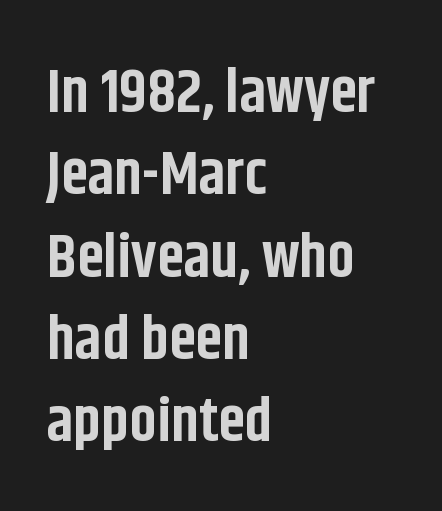
The image shows 61 px bold, condensed sans-serif type, upright; set left-aligned, normal line spacing (1.35x), normal letter spacing, not underlined; low stroke contrast and a large x-height.
